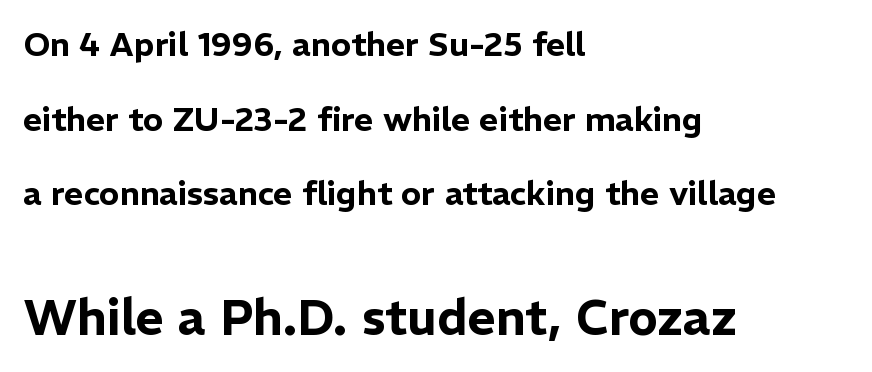
The image shows 49 px sans-serif type, upright; set left-aligned, loose line spacing (2.26x), normal letter spacing, not underlined; the second (bottom) block is 1.48x larger; low stroke contrast and a medium x-height.
